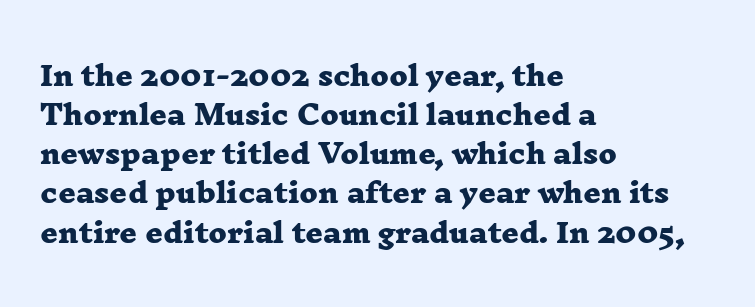
Q: Is the text bold? A: Yes.
Q: Is the text underlined? A: No.
Q: How is the paragraph aligned? A: Left-aligned.
Q: Is the spacing between letters normal or unusually wide? A: Normal.
Q: Is the spacing between lines tight, normal or loose? A: Normal.
